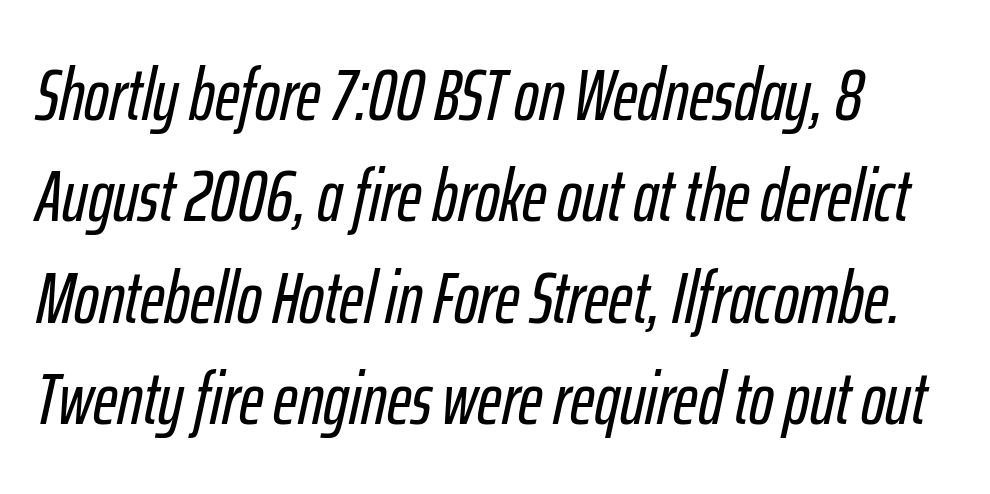
The image shows 74 px condensed type, italic (leaning right); set normal line spacing (1.37x), normal letter spacing, not underlined; low stroke contrast and a medium x-height.
